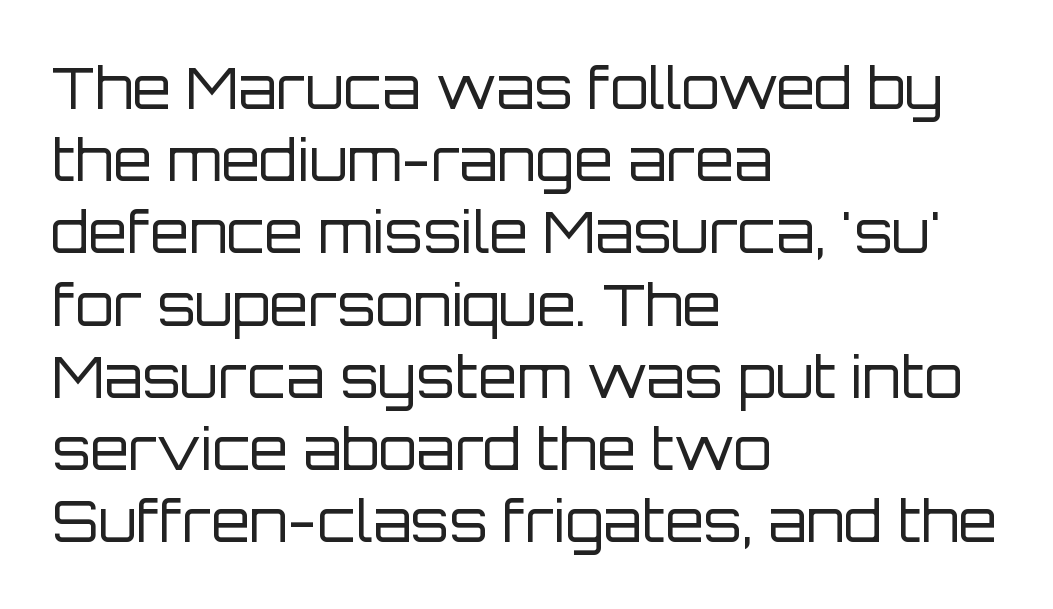
The font family rendered here belongs to the sans-serif group. Type without underlining. Each word holds together tightly as a unit, with standard inter-letter gaps. Style check: upright. Stems and bowls with no extra thickness — not bold. The text block is weighted toward the left margin, trailing off unevenly rightward.
